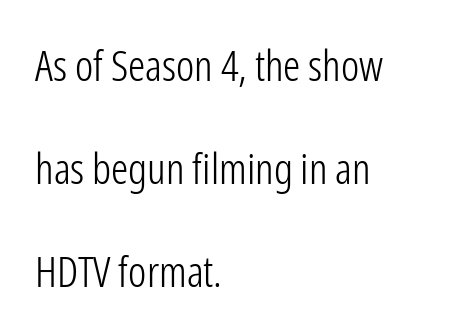
Q: Is the text bold? A: No.
Q: Is the text italic (slanted)? A: No, it is upright.
Q: Is the typeface a serif or a sans-serif typeface? A: Sans-serif.
Q: Is the text underlined? A: No.
Q: How is the paragraph aligned? A: Left-aligned.
Q: Is the spacing between letters normal or unusually wide? A: Normal.
Q: Is the spacing between lines tight, normal or loose? A: Loose.
Q: Width (condensed, normal, or wide)? A: Condensed.
Q: Stroke contrast? A: Low.
Q: x-height? A: Medium.
Q: Monospaced? A: No.
